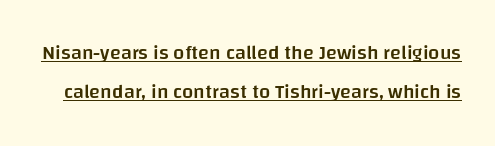
Q: Is the text bold? A: Semi-bold.
Q: Is the text italic (slanted)? A: No, it is upright.
Q: Is the text underlined? A: Yes.
Q: Is the spacing between letters normal or unusually wide? A: Normal.
Q: Is the spacing between lines tight, normal or loose? A: Loose.
